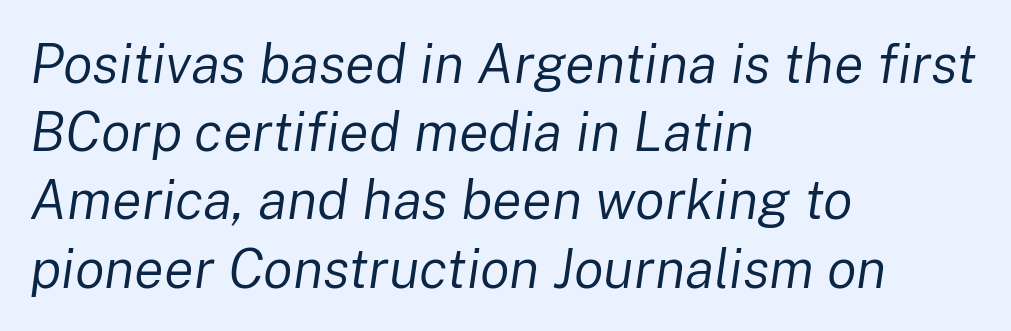
The tracking reads as untouched default to a designer's eye. Weight class: somewhere from thin through regular. Characters are canted at an angle relative to the baseline's perpendicular. Left-aligned paragraph, ragged on the right. The words here are not underlined. A typesetter would call this proportional, since set widths differ per character.
